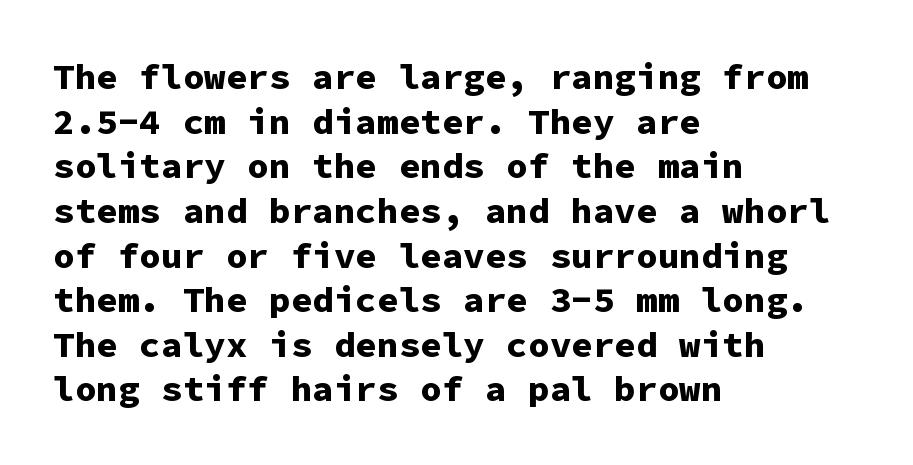
Q: Is the text bold? A: Yes.
Q: Is the text italic (slanted)? A: No, it is upright.
Q: Is the typeface a serif or a sans-serif typeface? A: Sans-serif.
Q: Is the text underlined? A: No.
Q: How is the paragraph aligned? A: Left-aligned.
Q: Is the spacing between letters normal or unusually wide? A: Normal.
Q: Width (condensed, normal, or wide)? A: Normal.
Q: Stroke contrast? A: Low.
Q: x-height? A: Medium.
Q: Monospaced? A: Yes.
